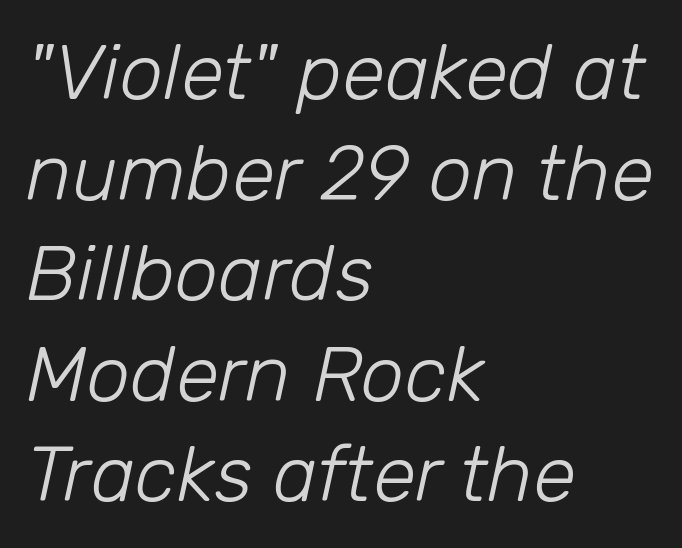
Q: Is the text bold? A: No.
Q: Is the text italic (slanted)? A: Yes, it leans right by about 12 degrees.
Q: Is the text underlined? A: No.
Q: How is the paragraph aligned? A: Left-aligned.
Q: Is the spacing between letters normal or unusually wide? A: Normal.
Q: Is the spacing between lines tight, normal or loose? A: Normal.
Q: Width (condensed, normal, or wide)? A: Normal.
Q: Stroke contrast? A: Low.
Q: x-height? A: Medium.
Q: Monospaced? A: No.
